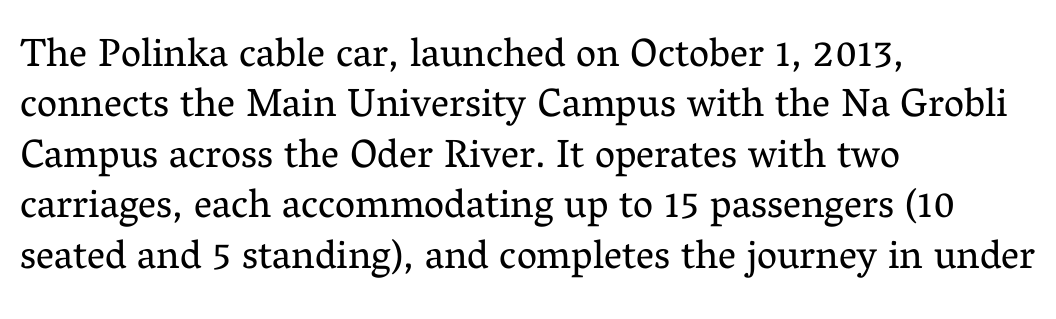
Q: Is the text bold? A: No.
Q: Is the text italic (slanted)? A: No, it is upright.
Q: Is the typeface a serif or a sans-serif typeface? A: Serif.
Q: Is the text underlined? A: No.
Q: How is the paragraph aligned? A: Left-aligned.
Q: Is the spacing between letters normal or unusually wide? A: Normal.
Q: Is the spacing between lines tight, normal or loose? A: Normal.
Q: Width (condensed, normal, or wide)? A: Normal.
Q: Stroke contrast? A: Medium.
Q: x-height? A: Medium.
Q: Monospaced? A: No.
